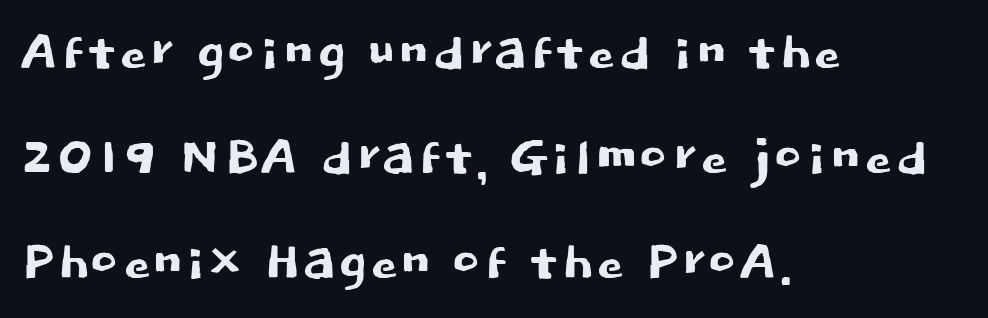
The letterforms sit shoulder to shoulder at normal distance. Is this a sans? Yes — the strokes have no serifs. The space beneath each line is pristine and unruled. The passage is arranged the way most books set body copy — flush left.
